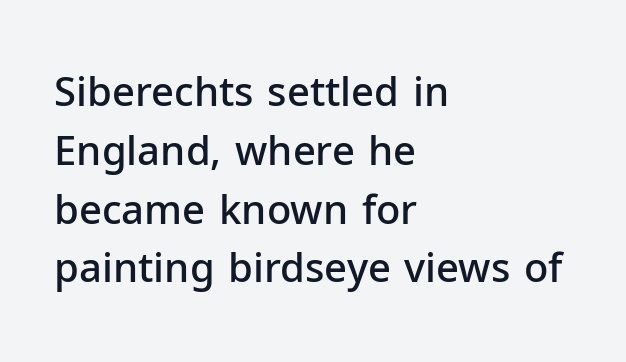
Unlike italic type, these characters show no tilt at all. The characters look somewhat weighty, a semibold short of true bold. Notice how descenders clear the ascenders below comfortably — that's standard leading. Each letter keeps its own natural width here, so spacing adapts to shape. The letters sit at their default tracking, neither squeezed nor spread.
